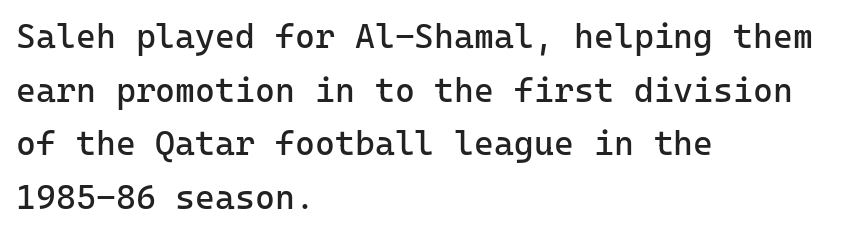
The image shows 34 px regular-weight sans-serif type, upright, monospaced; set left-aligned, normal line spacing (1.58x), normal letter spacing, not underlined; low stroke contrast and a medium x-height.
